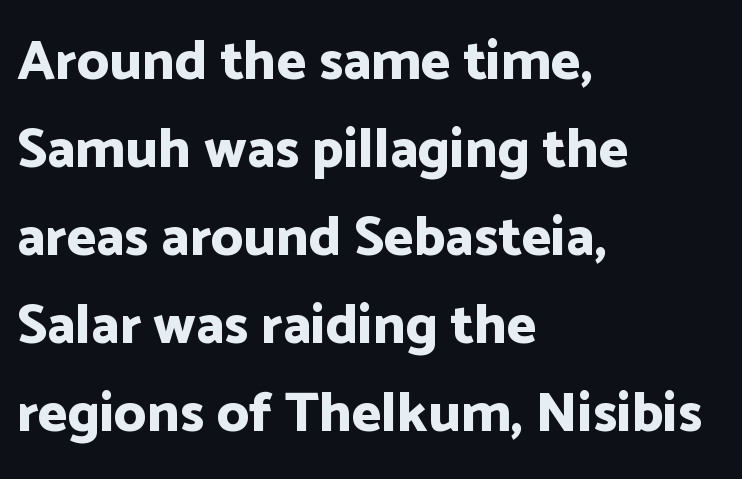
The image shows 56 px bold sans-serif type, upright; set left-aligned, normal line spacing (1.57x), normal letter spacing, not underlined; low stroke contrast and a medium x-height.
